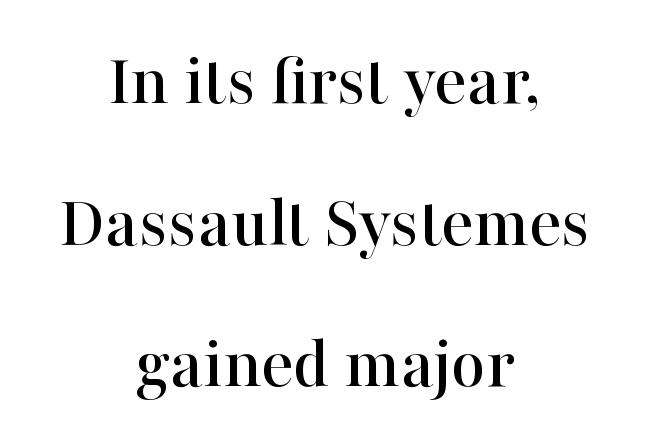
{"serif": "yes", "italic": "no", "width": "normal", "stroke_contrast": "high", "x_height": "medium", "monospaced": "no", "underline": "no", "align": "center", "line_spacing_ratio": 1.89, "letter_spacing": "normal", "letter_spacing_em": 0.0, "glyph_px": 75}
